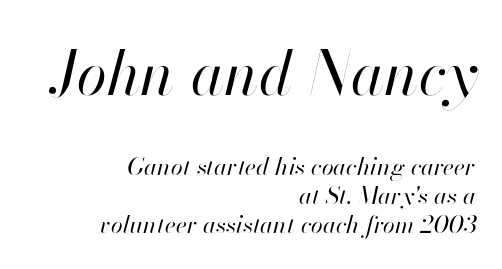
{"italic": "yes", "lean": "right", "slant_degrees": 13, "bold": "no", "weight": "regular", "width": "normal", "stroke_contrast": "high", "x_height": "small", "monospaced": "no", "underline": "no", "align": "right", "line_spacing_ratio": 1.2, "letter_spacing": "normal", "letter_spacing_em": 0.0, "larger_block": "first", "size_ratio": 2.54, "glyph_px": 61}
